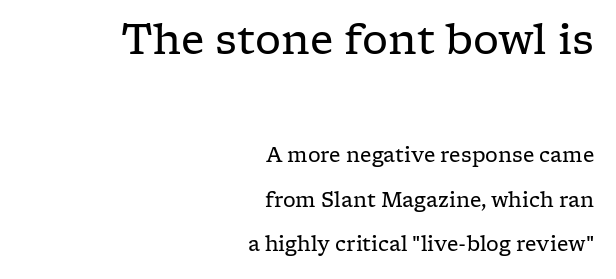
Observe the serifs anchoring each vertical stroke in this sample. The passage is arranged like a letterhead date or caption credit — flush right. These two chunks differ in scale, with the top chunk taking the larger measure. Ascenders rise straight up at ninety degrees.
